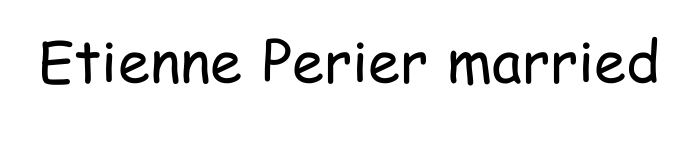
The letters advance in unequal steps, a hallmark of proportional type. In terms of letterform style, serifs are entirely absent. Letters have the restrained weight of plain body copy at most. The horizontal fit of the characters is conventional and even. Descenders are the only things crossing below the line. This is the regular roman posture of the typeface.
